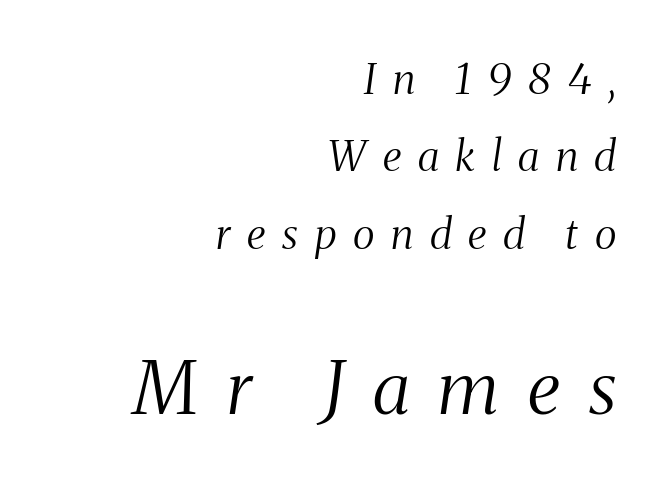
The rendering inserts visible extra space after every character. Rule under the text: the space is simply empty. Does the copy run flush right? Yes — the right margin is perfectly even. The passage shown is typed in a proportional face where columns would drift.
